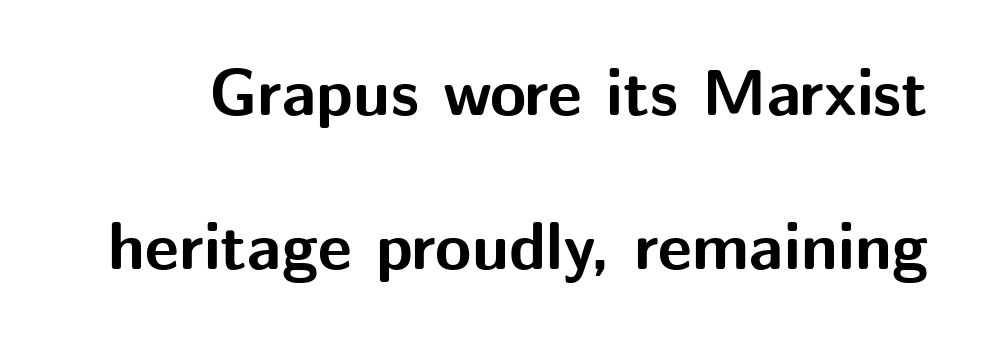
Varying glyph widths throughout — classic text-font behaviour. Plenty of ink on the page — the face is bold. Honestly, the rows look like they've been pulled way apart. Is this a sans? Yes — the strokes have no serifs.
